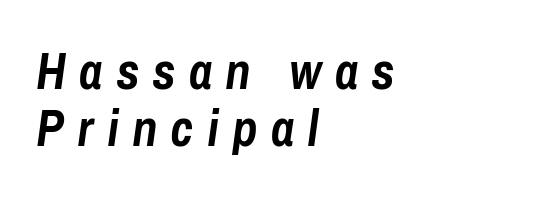
The image shows 51 px semibold, condensed type, italic (leaning right); set left-aligned, tight line spacing (1.12x), unusually wide letter spacing (+0.26 em), not underlined; low stroke contrast and a medium x-height.
